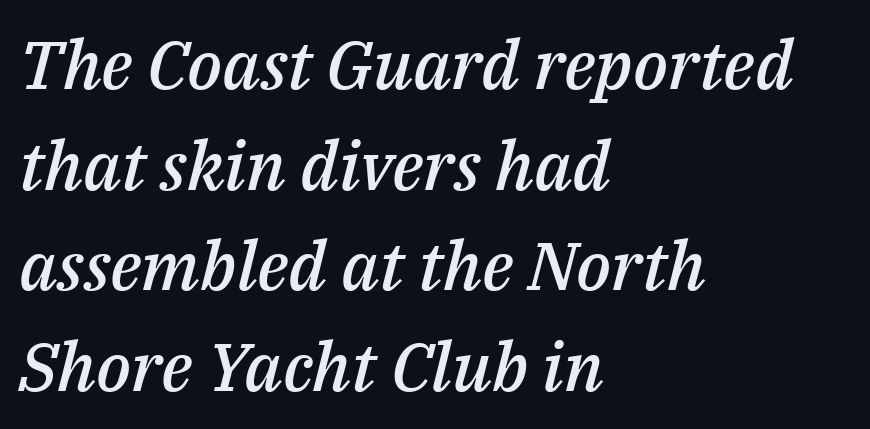
The image shows 68 px semibold type, italic (leaning right); set left-aligned, normal line spacing (1.48x), normal letter spacing, not underlined; medium stroke contrast and a medium x-height.
